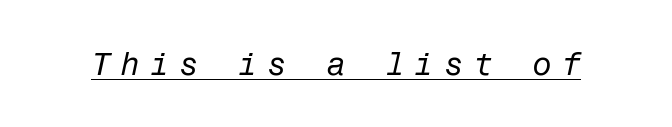
The strokes are not fattened; the text isn't bold. You can tell it's italic because the verticals aren't actually vertical. Decoration check: the copy is underlined. The type is letterspaced generously, with wide tracking.
